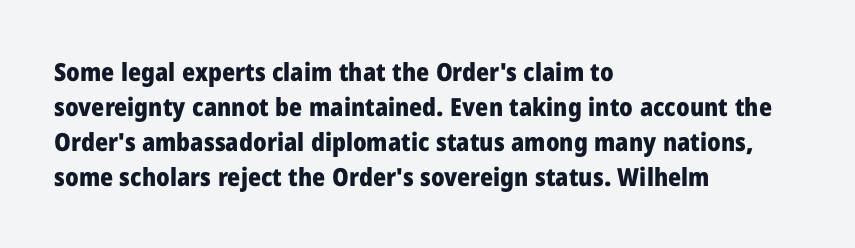
The image shows 25 px bold type, upright; set left-aligned, normal line spacing (1.4x), normal letter spacing, not underlined.
